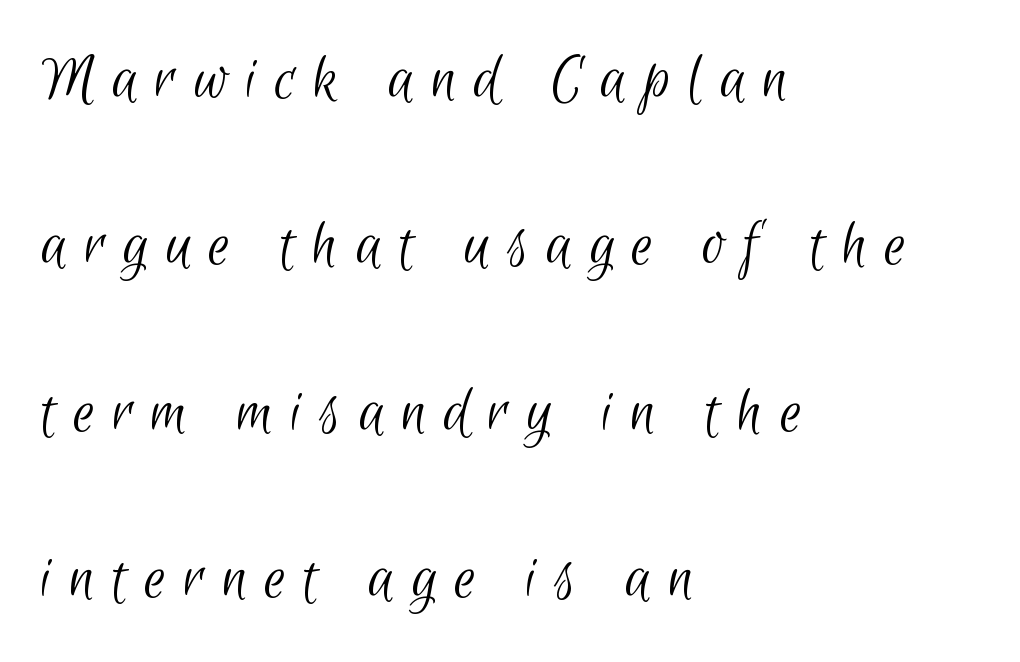
{"serif": "no", "bold": "no", "weight": "light", "width": "condensed", "stroke_contrast": "low", "x_height": "small", "monospaced": "no", "underline": "no", "align": "left", "line_spacing": "loose", "line_spacing_ratio": 2.41, "letter_spacing": "wide", "letter_spacing_em": 0.25, "glyph_px": 69}
